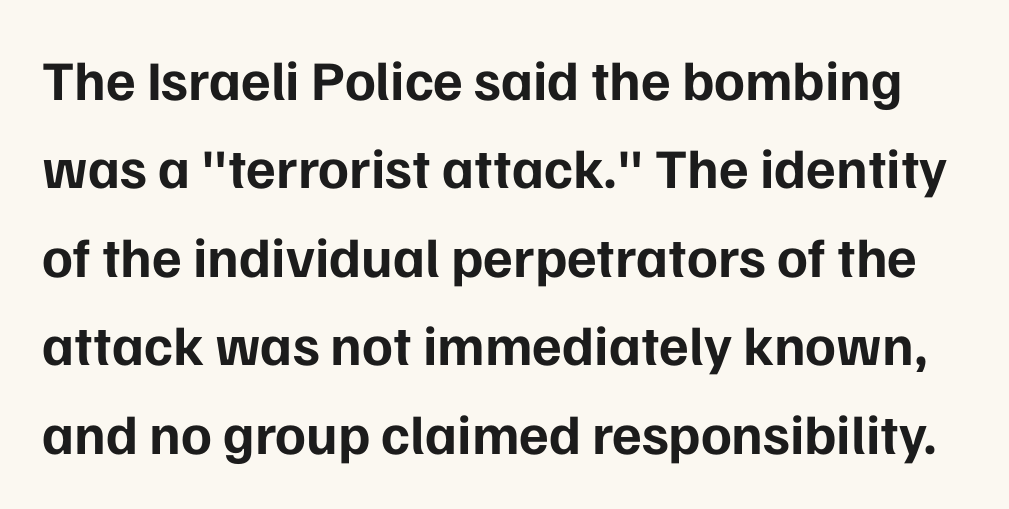
{"serif": "no", "italic": "no", "bold": "yes", "weight": "bold", "width": "normal", "stroke_contrast": "low", "x_height": "medium", "monospaced": "no", "underline": "no", "line_spacing": "normal", "line_spacing_ratio": 1.58, "letter_spacing": "normal", "letter_spacing_em": 0.0, "glyph_px": 56}
